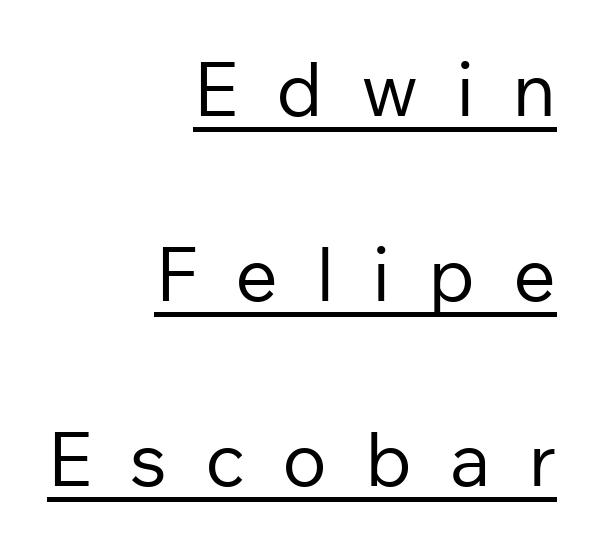
{"serif": "no", "italic": "no", "bold": "no", "weight": "regular", "width": "normal", "stroke_contrast": "low", "x_height": "medium", "monospaced": "no", "underline": "yes", "align": "right", "line_spacing": "loose", "line_spacing_ratio": 2.47, "letter_spacing": "wide", "letter_spacing_em": 0.5, "glyph_px": 75}
